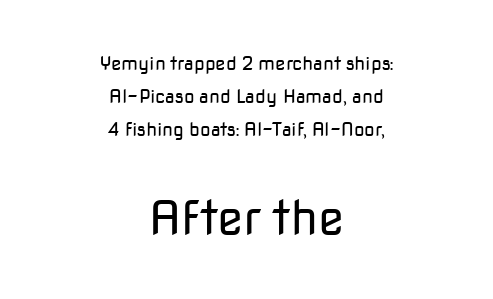
Q: Is the text bold? A: No.
Q: Is the text italic (slanted)? A: No, it is upright.
Q: Is the typeface a serif or a sans-serif typeface? A: Sans-serif.
Q: Is the text underlined? A: No.
Q: How is the paragraph aligned? A: Centered.
Q: Is the spacing between letters normal or unusually wide? A: Normal.
Q: Which block of text is set in a larger size, the first (top) or the second (bottom)? A: The second (bottom) one.
Q: Width (condensed, normal, or wide)? A: Normal.
Q: Stroke contrast? A: Low.
Q: x-height? A: Medium.
Q: Monospaced? A: No.
